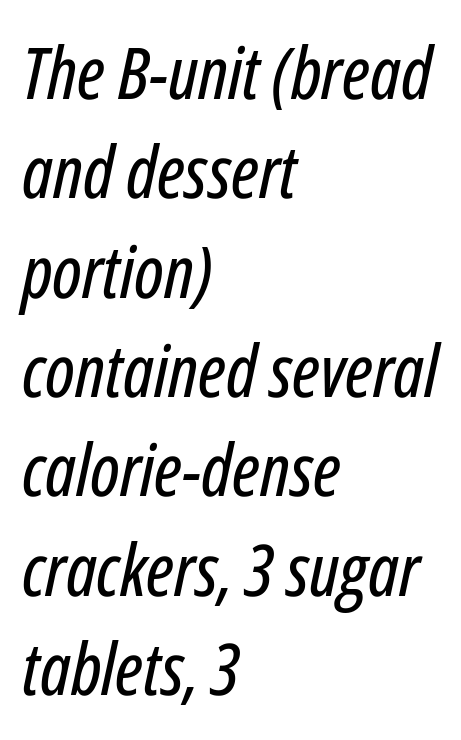
The image shows 72 px condensed type, italic (leaning right); set left-aligned, normal line spacing (1.38x), normal letter spacing, not underlined; low stroke contrast and a medium x-height.
